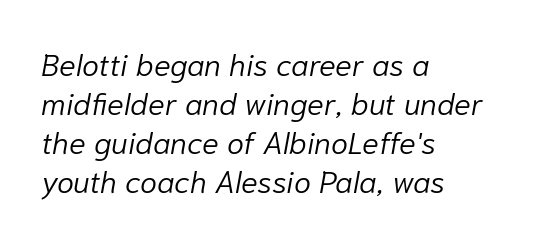
The ragged edge is on the right, which tells us the setting is flush left. Proportional: the letters do not fall into vertical columns. Italic? Definitely — the glyphs are oblique. Caption: standard tracking, unaltered.
